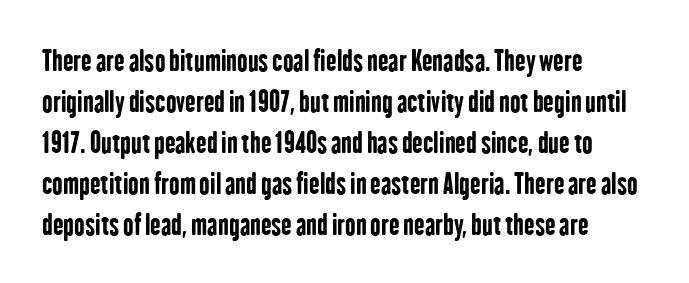
The image shows 28 px bold, condensed sans-serif type, upright; set left-aligned, normal line spacing (1.46x), normal letter spacing, not underlined; low stroke contrast and a medium x-height.
